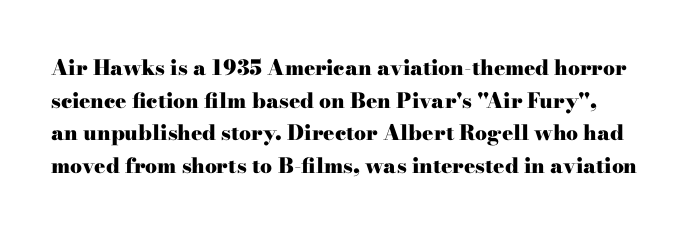
The image shows 21 px bold type, upright; set normal line spacing (1.55x), normal letter spacing, not underlined.
